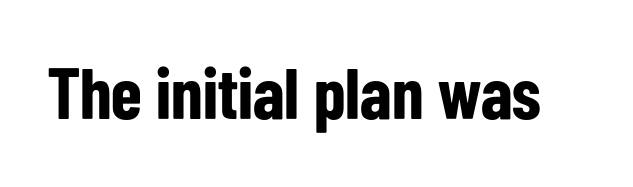
Looks like regular typesetting: each glyph gets only the width it needs. Letterform terminals end flat and unadorned throughout the passage. Italic? Not at all — the glyphs are vertical. The strip under each line holds only bare page.
